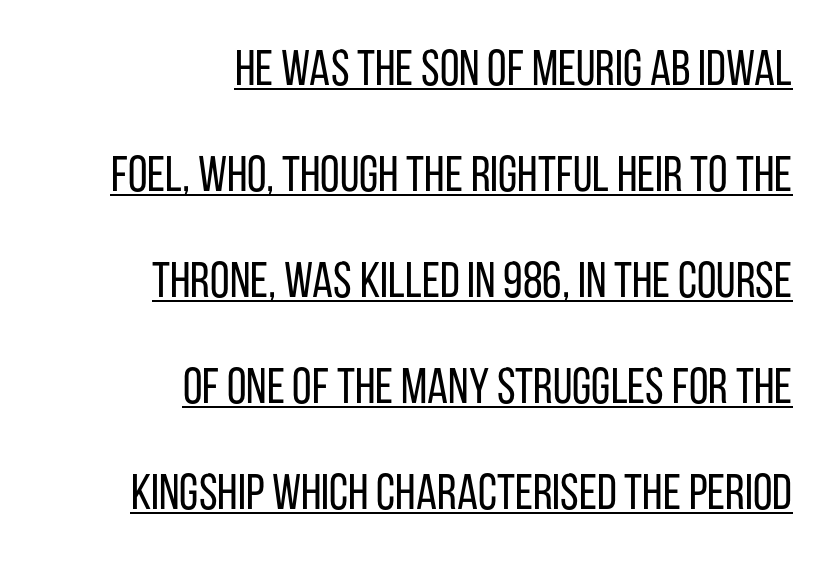
{"serif": "no", "italic": "no", "bold": "no", "weight": "regular", "width": "condensed", "stroke_contrast": "low", "x_height": "large", "monospaced": "no", "underline": "yes", "align": "right", "line_spacing": "loose", "line_spacing_ratio": 2.12, "letter_spacing": "normal", "letter_spacing_em": 0.0, "glyph_px": 50}
